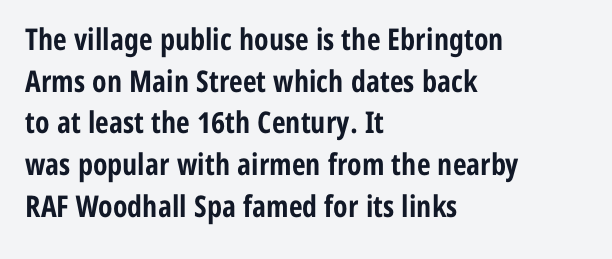
The image shows 30 px bold, condensed sans-serif type, upright; set left-aligned, normal line spacing (1.39x), normal letter spacing, not underlined; low stroke contrast and a medium x-height.
